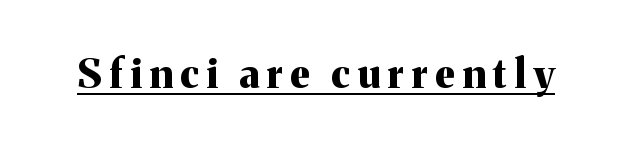
Q: Is the text bold? A: Yes.
Q: Is the text italic (slanted)? A: No, it is upright.
Q: Is the typeface a serif or a sans-serif typeface? A: Serif.
Q: Is the text underlined? A: Yes.
Q: Width (condensed, normal, or wide)? A: Normal.
Q: Stroke contrast? A: Medium.
Q: x-height? A: Medium.
Q: Monospaced? A: No.
